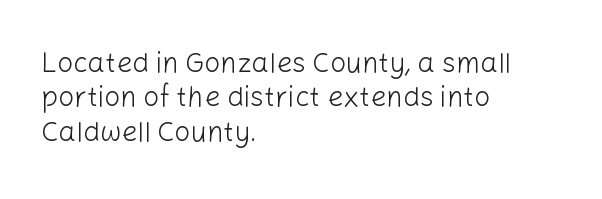
Q: Is the text bold? A: No.
Q: Is the text italic (slanted)? A: No, it is upright.
Q: Is the typeface a serif or a sans-serif typeface? A: Sans-serif.
Q: Is the text underlined? A: No.
Q: How is the paragraph aligned? A: Left-aligned.
Q: Is the spacing between letters normal or unusually wide? A: Normal.
Q: Width (condensed, normal, or wide)? A: Normal.
Q: Stroke contrast? A: Low.
Q: x-height? A: Medium.
Q: Monospaced? A: No.
